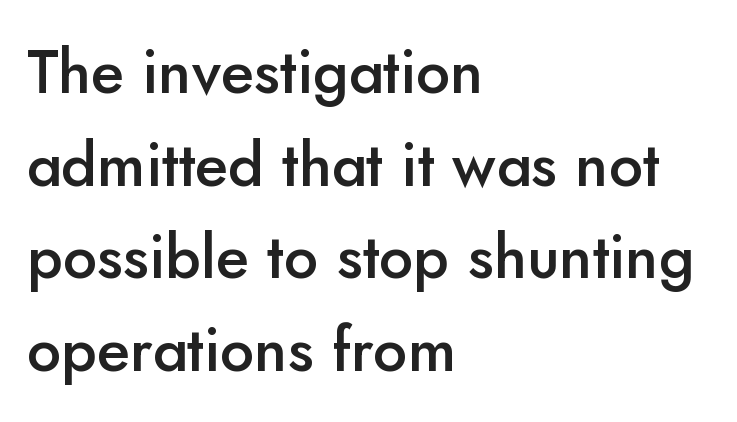
The sample has been set in demibold, a notch under bold. Words appear dense and cohesive because spacing is normal. Look at the bottom of the vertical strokes: they stop flat, with no serifs. The designer left line spacing at the default.
